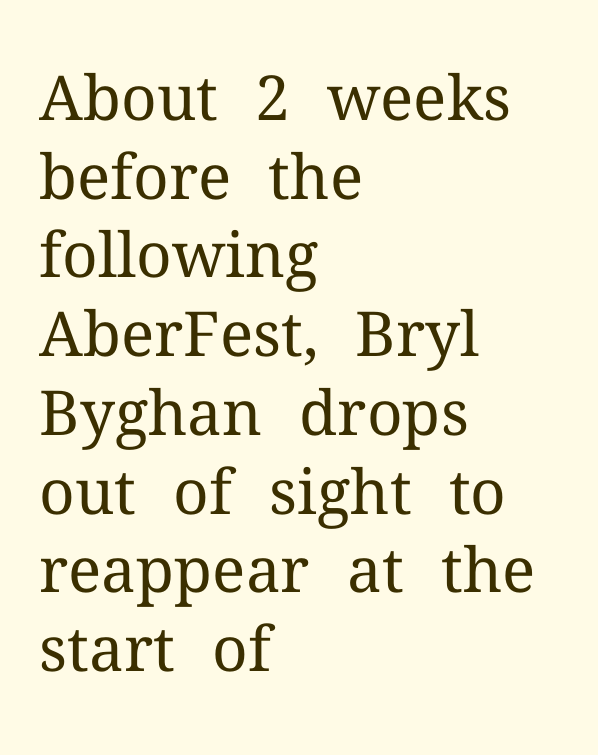
The image shows 62 px regular-weight serif type, upright; set left-aligned, normal line spacing (1.27x), normal letter spacing, not underlined; medium stroke contrast and a medium x-height.
